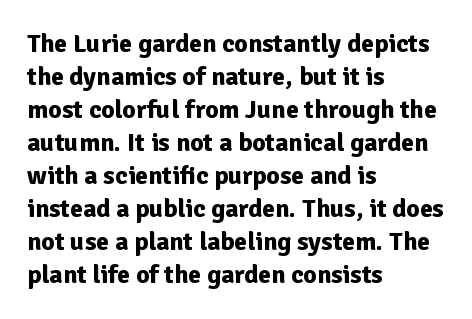
Q: Is the text bold? A: Yes.
Q: Is the text italic (slanted)? A: No, it is upright.
Q: Is the text underlined? A: No.
Q: How is the paragraph aligned? A: Left-aligned.
Q: Is the spacing between letters normal or unusually wide? A: Normal.
Q: Is the spacing between lines tight, normal or loose? A: Normal.
